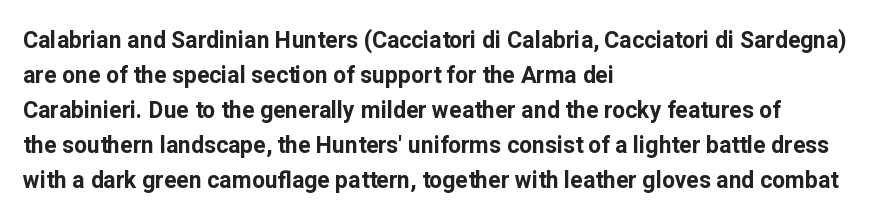
The image shows 23 px bold type, upright; set left-aligned, normal line spacing (1.52x), normal letter spacing, not underlined.
